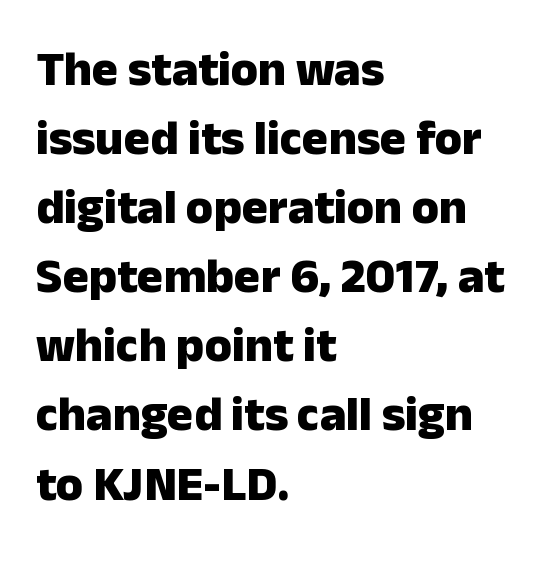
{"serif": "no", "italic": "no", "bold": "yes", "weight": "heavy", "width": "normal", "stroke_contrast": "low", "x_height": "medium", "monospaced": "no", "underline": "no", "align": "left", "line_spacing": "normal", "line_spacing_ratio": 1.41, "letter_spacing": "normal", "letter_spacing_em": 0.0, "glyph_px": 49}
